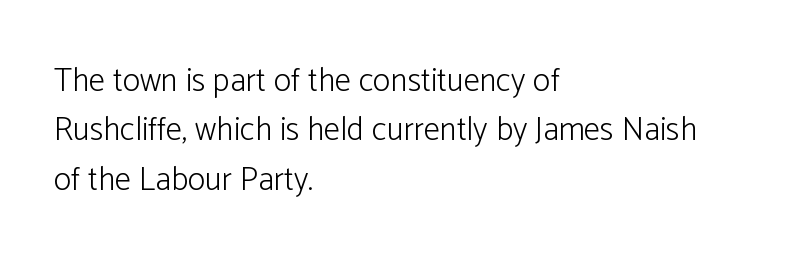
The ragged edge is on the right, which tells us the setting is flush left. Default kerning and tracking; the words read as compact shapes. Is this a sans? Yes — the strokes have no serifs. Vertically, the passage feels balanced, rows spaced as you'd expect.
